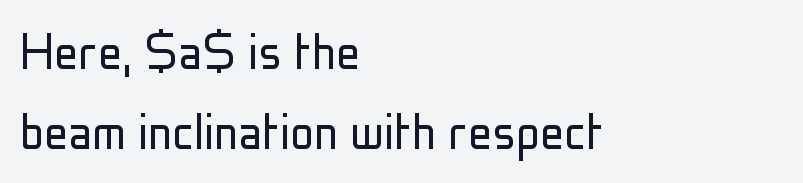
{"serif": "no", "italic": "no", "bold": "no", "weight": "light", "width": "condensed", "stroke_contrast": "low", "x_height": "medium", "monospaced": "no", "underline": "no", "align": "left", "line_spacing": "normal", "line_spacing_ratio": 1.33, "letter_spacing": "normal", "letter_spacing_em": 0.0, "glyph_px": 60}
